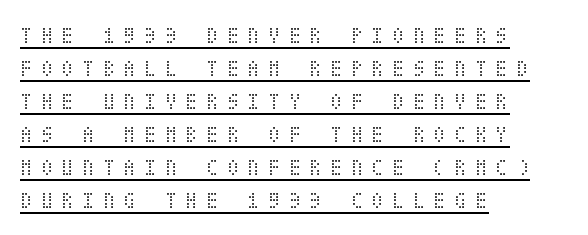
You can see a thin bar hugging the bottom of the glyphs. Line starts are locked; line ends wander. Compared with typical paragraphs, the rows here are spaced about the same. The letterforms sit at book weight or below.
